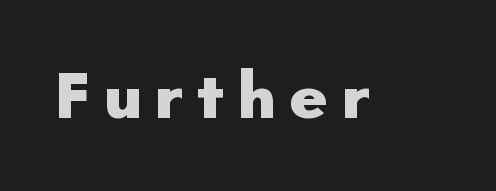
Q: Is the text bold? A: Yes.
Q: Is the text italic (slanted)? A: No, it is upright.
Q: Is the typeface a serif or a sans-serif typeface? A: Sans-serif.
Q: Is the text underlined? A: No.
Q: Width (condensed, normal, or wide)? A: Normal.
Q: Stroke contrast? A: Low.
Q: x-height? A: Small.
Q: Monospaced? A: No.
